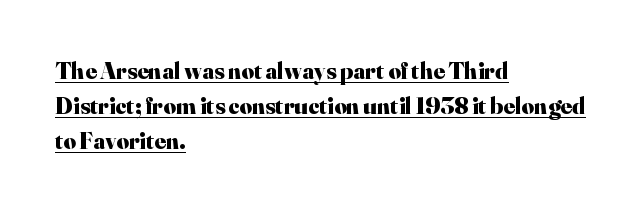
The passage is arranged the way most books set body copy — flush left. Standard letterfit; no display-style spreading of the glyphs. The line-height multiplier appears to be the usual default. Strokes here are thick enough to call this a true bold. It's the straight-up-and-down kind of type. Students, observe the line beneath the letters — that is underlining.
